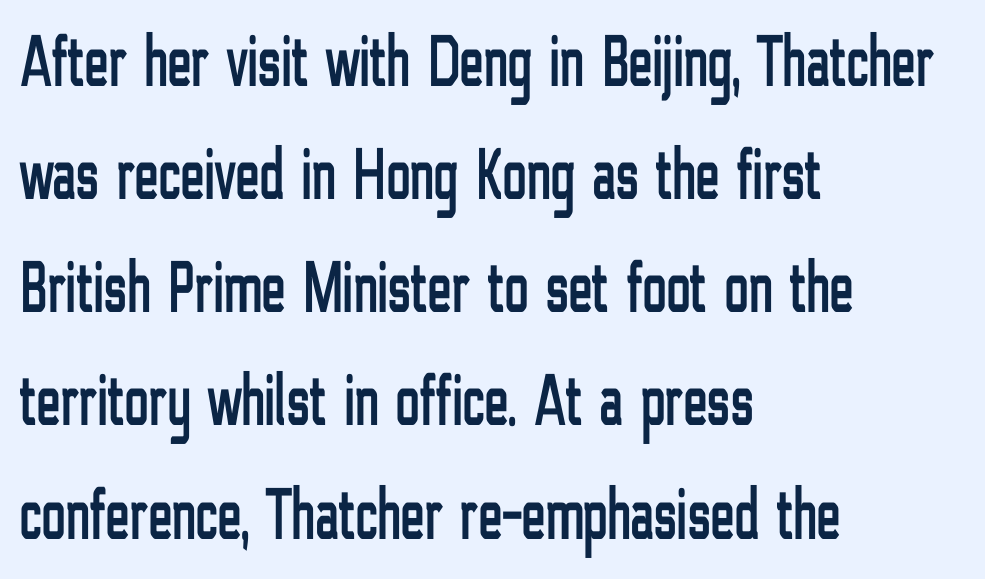
Q: Is the text italic (slanted)? A: No, it is upright.
Q: Is the typeface a serif or a sans-serif typeface? A: Sans-serif.
Q: Is the text underlined? A: No.
Q: How is the paragraph aligned? A: Left-aligned.
Q: Is the spacing between letters normal or unusually wide? A: Normal.
Q: Is the spacing between lines tight, normal or loose? A: Normal.
Q: Width (condensed, normal, or wide)? A: Condensed.
Q: Stroke contrast? A: Low.
Q: x-height? A: Medium.
Q: Monospaced? A: No.
